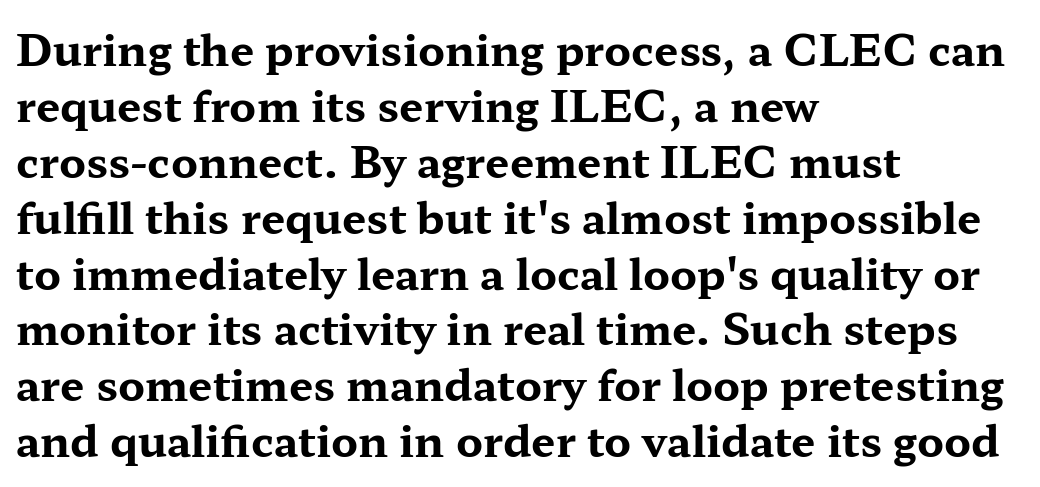
Q: Is the text bold? A: Yes.
Q: Is the text italic (slanted)? A: No, it is upright.
Q: Is the typeface a serif or a sans-serif typeface? A: Serif.
Q: Is the text underlined? A: No.
Q: How is the paragraph aligned? A: Left-aligned.
Q: Is the spacing between letters normal or unusually wide? A: Normal.
Q: Is the spacing between lines tight, normal or loose? A: Normal.
Q: Width (condensed, normal, or wide)? A: Wide.
Q: Stroke contrast? A: Medium.
Q: x-height? A: Medium.
Q: Monospaced? A: No.
